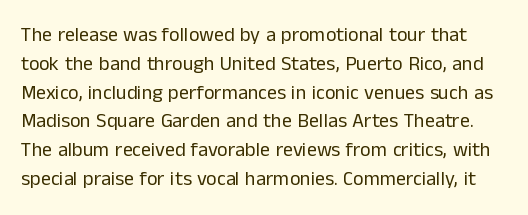
The image shows 20 px text type, upright; set normal line spacing (1.44x), normal letter spacing, not underlined.
